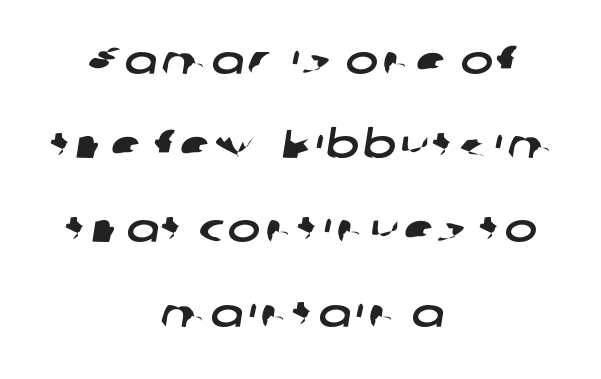
Q: Is the typeface a serif or a sans-serif typeface? A: Sans-serif.
Q: Is the text underlined? A: No.
Q: How is the paragraph aligned? A: Centered.
Q: Is the spacing between lines tight, normal or loose? A: Loose.
Q: Width (condensed, normal, or wide)? A: Wide.
Q: Stroke contrast? A: Low.
Q: x-height? A: Medium.
Q: Monospaced? A: No.
